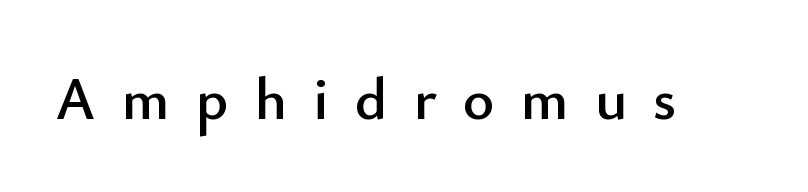
{"serif": "no", "italic": "no", "width": "normal", "stroke_contrast": "low", "x_height": "small", "monospaced": "no", "underline": "no", "letter_spacing": "wide", "letter_spacing_em": 0.44, "glyph_px": 60}
